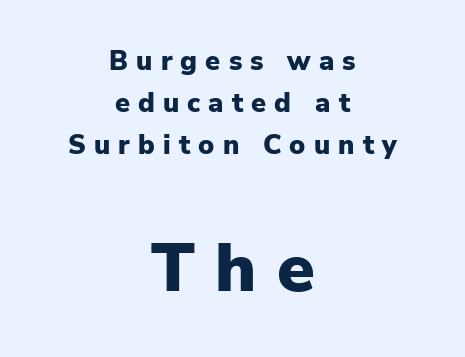
{"serif": "no", "italic": "no", "bold": "yes", "weight": "heavy", "width": "normal", "stroke_contrast": "low", "x_height": "medium", "monospaced": "no", "underline": "no", "align": "center", "line_spacing": "normal", "line_spacing_ratio": 1.55, "letter_spacing": "wide", "letter_spacing_em": 0.3, "larger_block": "second", "size_ratio": 2.52, "glyph_px": 68}
